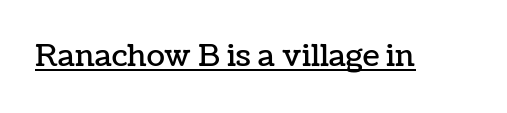
Unlike italic type, these characters show no tilt at all. Character widths vary here, with narrow letters taking less room than wide ones. Nothing unusual about the tracking: characters are spaced as the font intends. The passage shown is underscored from start to finish.
